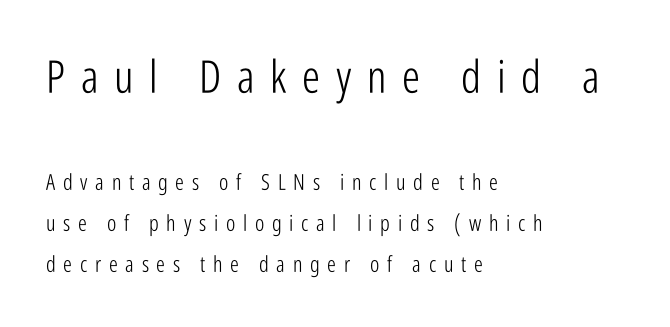
{"serif": "no", "italic": "no", "bold": "no", "weight": "light", "width": "condensed", "stroke_contrast": "low", "x_height": "medium", "monospaced": "no", "underline": "no", "align": "left", "line_spacing_ratio": 1.88, "letter_spacing": "wide", "letter_spacing_em": 0.35, "larger_block": "first", "size_ratio": 2.05, "glyph_px": 45}
